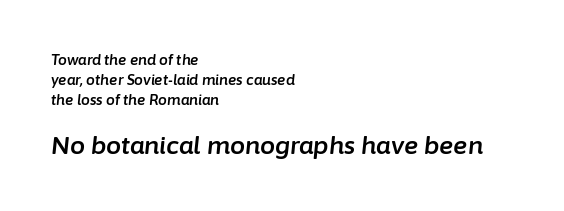
{"italic": "yes", "lean": "right", "slant_degrees": 6, "underline": "no", "align": "left", "line_spacing": "normal", "line_spacing_ratio": 1.44, "letter_spacing": "normal", "letter_spacing_em": 0.0, "larger_block": "second", "size_ratio": 1.71, "glyph_px": 24}
